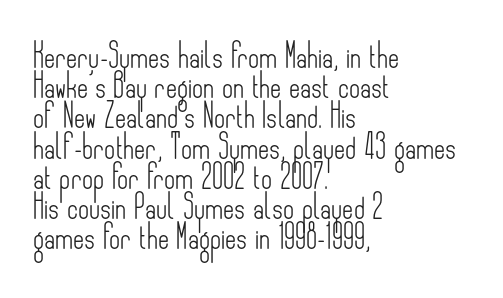
The image shows 24 px text type, upright; set left-aligned, normal line spacing (1.26x), normal letter spacing, not underlined.
